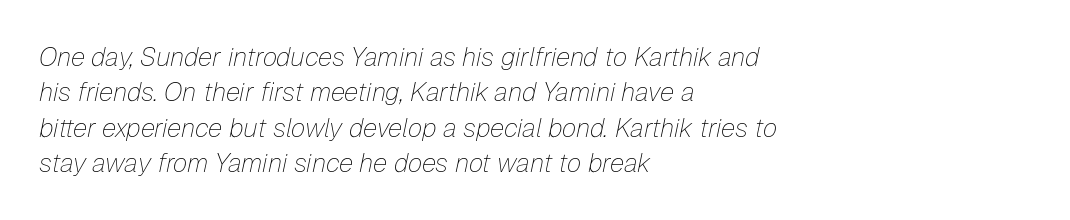
Q: Is the text bold? A: No.
Q: Is the text italic (slanted)? A: Yes, it leans right by about 12 degrees.
Q: Is the text underlined? A: No.
Q: How is the paragraph aligned? A: Left-aligned.
Q: Is the spacing between letters normal or unusually wide? A: Normal.
Q: Is the spacing between lines tight, normal or loose? A: Normal.
